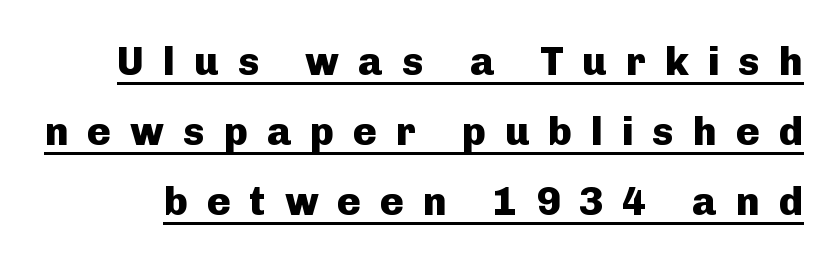
Tracking here is generous; glyphs stand well apart from one another. Heft: maximum for text — a bold. This is roman type, the default non-slanted kind. A baseline rule has been typeset under these characters. Look at the bottom of the vertical strokes: they stop flat, with no serifs. This sample has the flowing, uneven cadence of proportional lettering.
